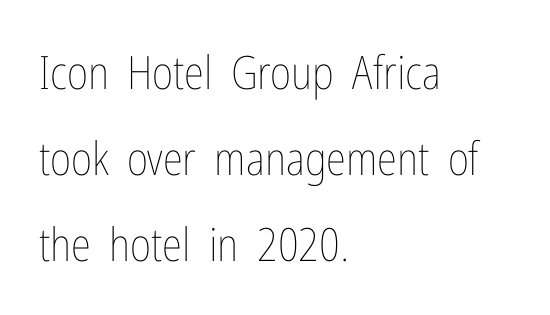
Upright lettering throughout. Short and long lines alike share a common starting point at left. Compared with typical body copy, the letter spacing here is the same. Spacing verdict: proportional, widths tailored to each character. Only glyphs here, with clear space below each row. The strokes carry an ordinary text weight at most.
